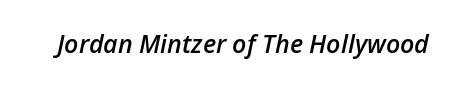
Designer's note — italics engaged. Each word holds together tightly as a unit, with standard inter-letter gaps. Each row of text sits above clean, open space. Strokes here are thickened, but only to semibold level.
